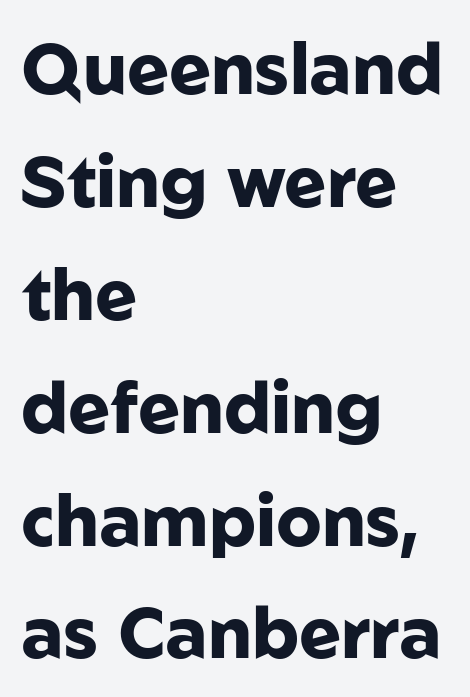
Each line starts at the same left margin while the right side varies. Students, observe: this is what conventionally led text looks like. The passage shown is typed in a proportional face where columns would drift. Type without underlining. Do the letters lean? They stand straight.
